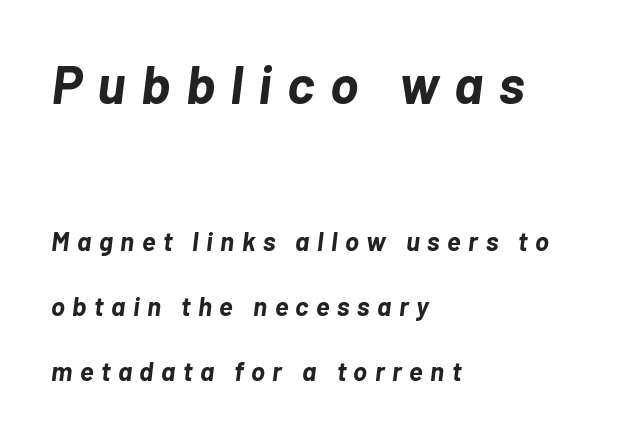
The image shows 53 px bold type, italic (leaning right); set left-aligned, loose line spacing (2.49x), unusually wide letter spacing (+0.29 em), not underlined; the first (top) block is 2.04x larger; low stroke contrast and a medium x-height.
